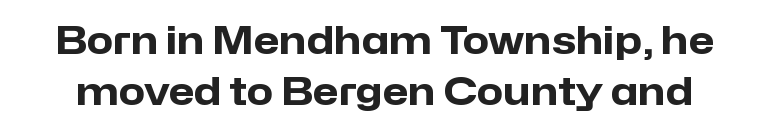
The rendering keeps characters at their native spacing. The leading is moderate, giving the passage an even texture. A clean baseline with only descenders dipping below it. Each letter keeps its own natural width here, so spacing adapts to shape. These lines are composed in type without serifs.
